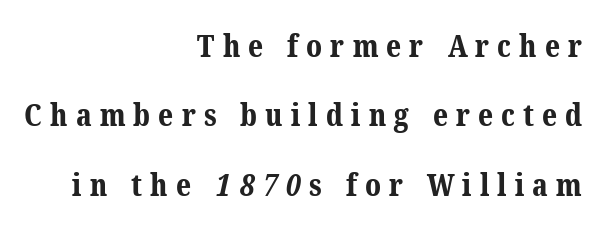
{"serif": "yes", "bold": "yes", "weight": "bold", "width": "normal", "stroke_contrast": "medium", "x_height": "medium", "monospaced": "no", "underline": "no", "align": "right", "line_spacing": "loose", "line_spacing_ratio": 2.24, "letter_spacing": "wide", "letter_spacing_em": 0.26, "glyph_px": 31}
